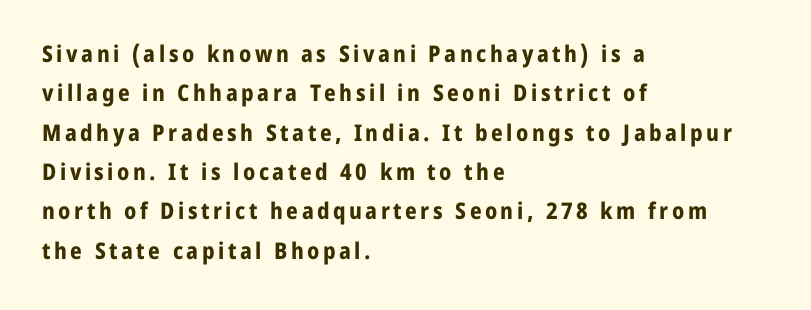
{"italic": "no", "bold": "yes", "underline": "no", "align": "left", "line_spacing_ratio": 1.71, "glyph_px": 23}
